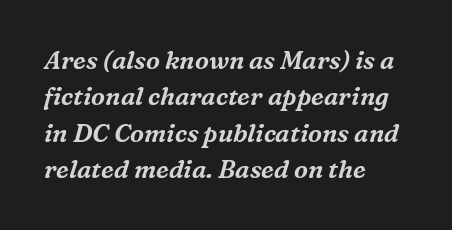
Left-aligned paragraph, ragged on the right. Line spacing here is normal. The passage shown leans; its letterforms are oblique. A clean baseline with only descenders dipping below it. Inter-character spacing is left at the font's built-in metrics.
